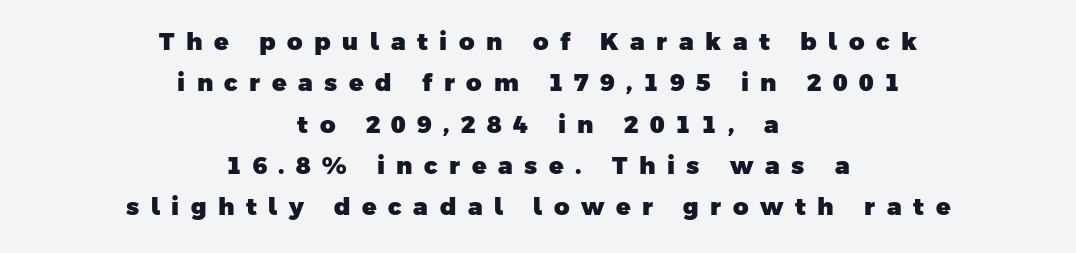
Q: Is the text bold? A: Yes.
Q: Is the text underlined? A: No.
Q: How is the paragraph aligned? A: Centered.
Q: Is the spacing between letters normal or unusually wide? A: Unusually wide.
